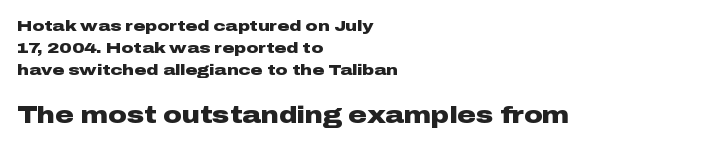
The image shows 23 px bold type, upright; set left-aligned, normal line spacing (1.47x), normal letter spacing, not underlined; the second (bottom) block is 1.53x larger.
